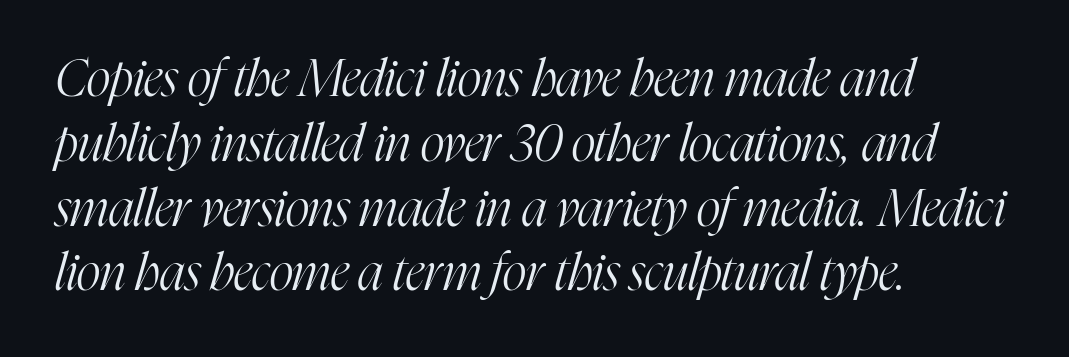
Q: Is the text bold? A: No.
Q: Is the text italic (slanted)? A: Yes, it leans right by about 16 degrees.
Q: Is the typeface a serif or a sans-serif typeface? A: Serif.
Q: Is the text underlined? A: No.
Q: How is the paragraph aligned? A: Left-aligned.
Q: Is the spacing between letters normal or unusually wide? A: Normal.
Q: Is the spacing between lines tight, normal or loose? A: Normal.
Q: Width (condensed, normal, or wide)? A: Condensed.
Q: Stroke contrast? A: High.
Q: x-height? A: Medium.
Q: Monospaced? A: No.
